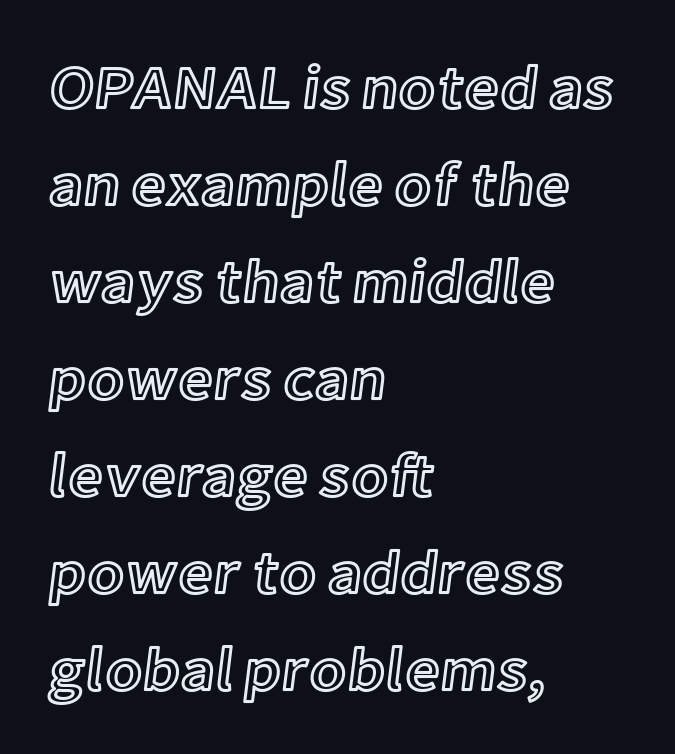
{"width": "normal", "x_height": "medium", "monospaced": "no", "underline": "no", "align": "left", "line_spacing": "normal", "line_spacing_ratio": 1.59, "letter_spacing": "normal", "letter_spacing_em": 0.0, "glyph_px": 61}
